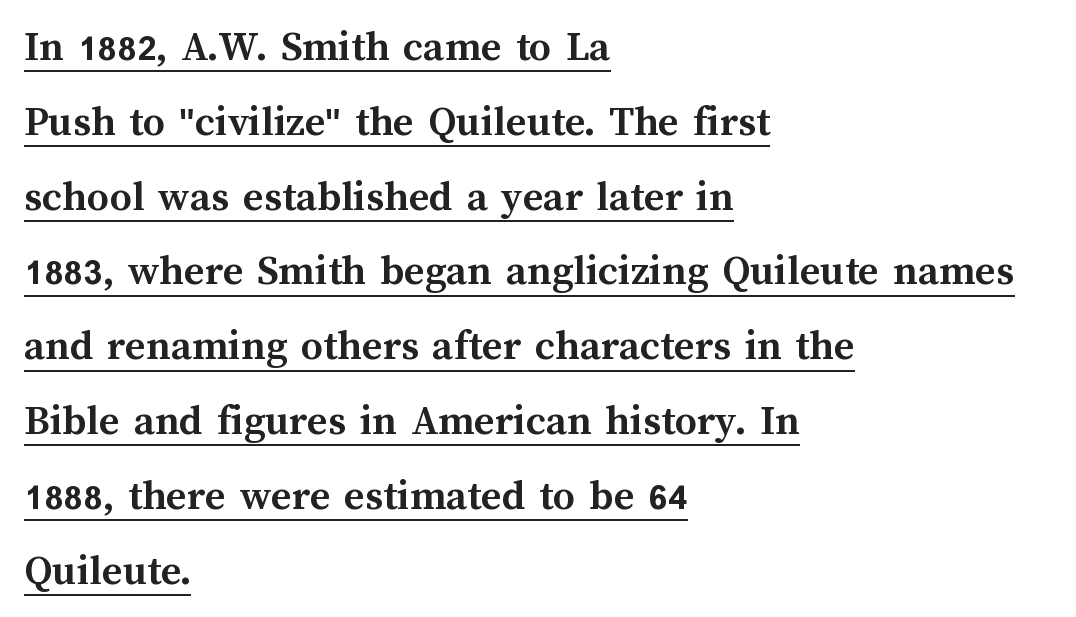
The image shows 44 px semibold type, upright; set left-aligned, normal line spacing (1.7x), normal letter spacing, underlined; medium stroke contrast and a medium x-height.
